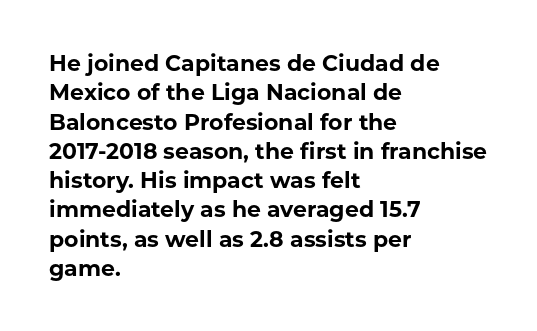
Every character sits straight up, as roman type does. Visually the block forms a straight wall on the left and a jagged coastline on the right. I'd describe the lettering as bold — thick and assertive. Unmarked baselines from the first word to the last.
